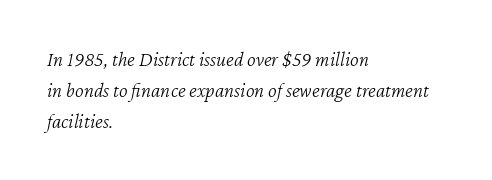
{"italic": "yes", "lean": "right", "slant_degrees": 12, "bold": "no", "underline": "no", "align": "left", "line_spacing": "normal", "line_spacing_ratio": 1.47, "letter_spacing": "normal", "letter_spacing_em": 0.0, "glyph_px": 21}
